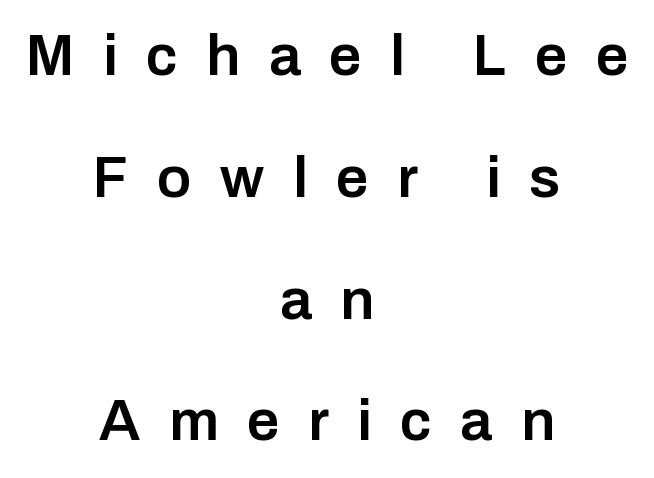
The image shows 58 px semibold sans-serif type, upright; set centered, loose line spacing (2.1x), unusually wide letter spacing (+0.49 em), not underlined; low stroke contrast and a medium x-height.
